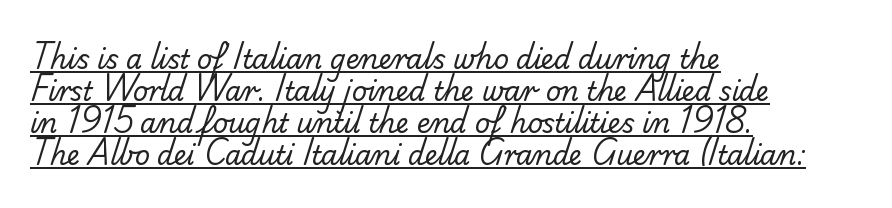
Q: Is the text bold? A: No.
Q: Is the text underlined? A: Yes.
Q: How is the paragraph aligned? A: Left-aligned.
Q: Is the spacing between letters normal or unusually wide? A: Normal.
